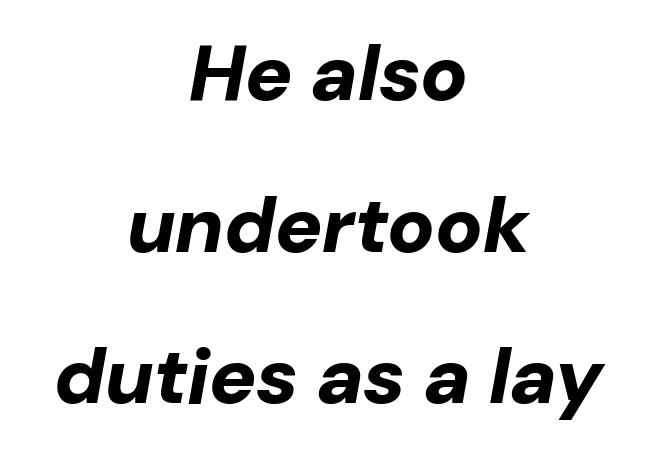
Underlining? Definitely not there. The whitespace from short lines is split evenly between both sides. Honestly, the letter spacing is just normal — you wouldn't notice it. Students, observe: this is what heavily led, spacious text looks like. Style check: oblique.
